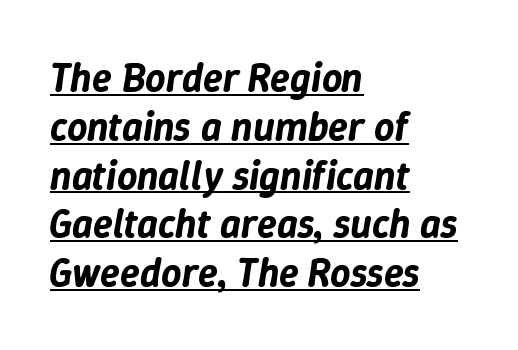
The image shows 40 px text type, italic (leaning right); set left-aligned, line spacing 1.22x, normal letter spacing, underlined; low stroke contrast and a medium x-height.
